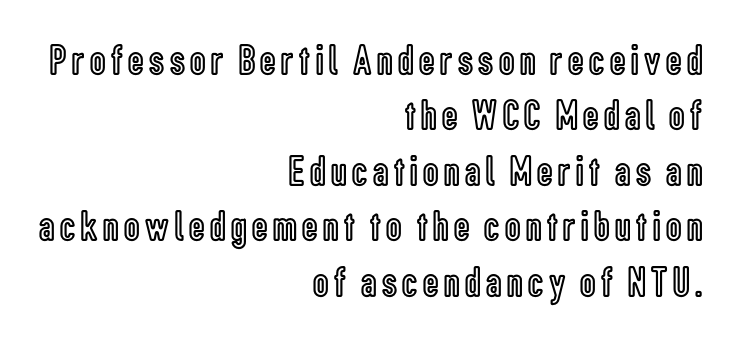
The image shows 43 px condensed type, upright; set right-aligned, normal line spacing (1.29x), not underlined; a medium x-height.
